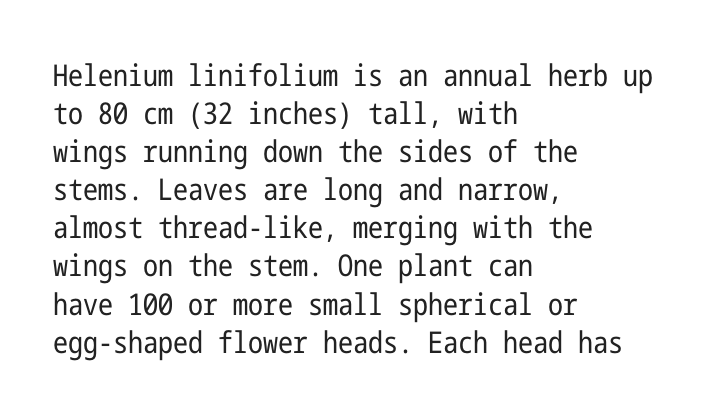
The letters sit at their default tracking, neither squeezed nor spread. Layout note: lines flush left. Bold? No — there's no thickening of the strokes. Letterform terminals end flat and unadorned throughout the passage. Designer's note — italics off, roman on. Quick note: interline space is typical.
